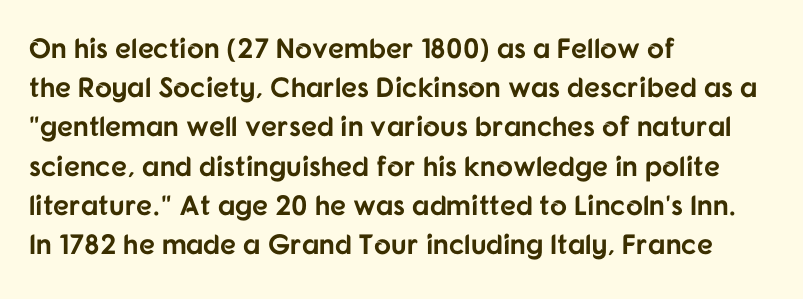
Q: Is the text bold? A: Yes.
Q: Is the text italic (slanted)? A: No, it is upright.
Q: Is the typeface a serif or a sans-serif typeface? A: Sans-serif.
Q: Is the text underlined? A: No.
Q: How is the paragraph aligned? A: Left-aligned.
Q: Is the spacing between letters normal or unusually wide? A: Normal.
Q: Is the spacing between lines tight, normal or loose? A: Normal.
Q: Width (condensed, normal, or wide)? A: Normal.
Q: Stroke contrast? A: Low.
Q: x-height? A: Medium.
Q: Monospaced? A: No.
